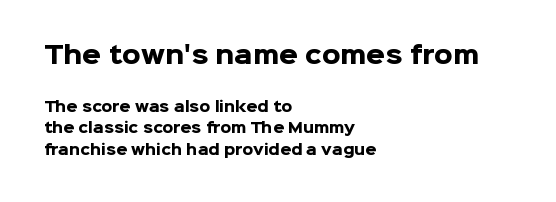
Q: Is the text bold? A: Yes.
Q: Is the text italic (slanted)? A: No, it is upright.
Q: Is the text underlined? A: No.
Q: How is the paragraph aligned? A: Left-aligned.
Q: Is the spacing between letters normal or unusually wide? A: Normal.
Q: Is the spacing between lines tight, normal or loose? A: Normal.
Q: Which block of text is set in a larger size, the first (top) or the second (bottom)? A: The first (top) one.
